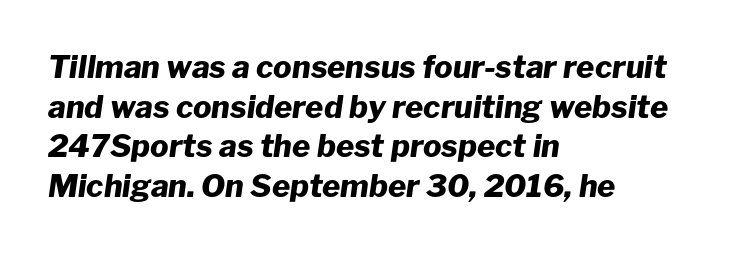
Q: Is the text bold? A: Yes.
Q: Is the text italic (slanted)? A: Yes, it leans right by about 8 degrees.
Q: Is the text underlined? A: No.
Q: How is the paragraph aligned? A: Left-aligned.
Q: Is the spacing between letters normal or unusually wide? A: Normal.
Q: Is the spacing between lines tight, normal or loose? A: Normal.
Q: Width (condensed, normal, or wide)? A: Normal.
Q: Stroke contrast? A: Low.
Q: x-height? A: Medium.
Q: Monospaced? A: No.
